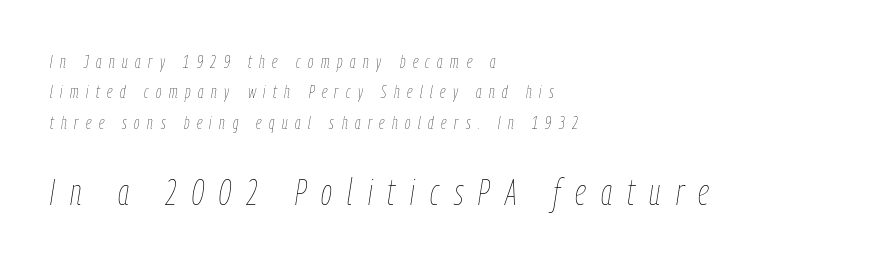
Q: Is the text bold? A: No.
Q: Is the text italic (slanted)? A: Yes, it leans right by about 9 degrees.
Q: Is the text underlined? A: No.
Q: How is the paragraph aligned? A: Left-aligned.
Q: Is the spacing between letters normal or unusually wide? A: Unusually wide.
Q: Is the spacing between lines tight, normal or loose? A: Normal.
Q: Which block of text is set in a larger size, the first (top) or the second (bottom)? A: The second (bottom) one.
Q: Width (condensed, normal, or wide)? A: Condensed.
Q: Stroke contrast? A: Low.
Q: x-height? A: Medium.
Q: Monospaced? A: No.
